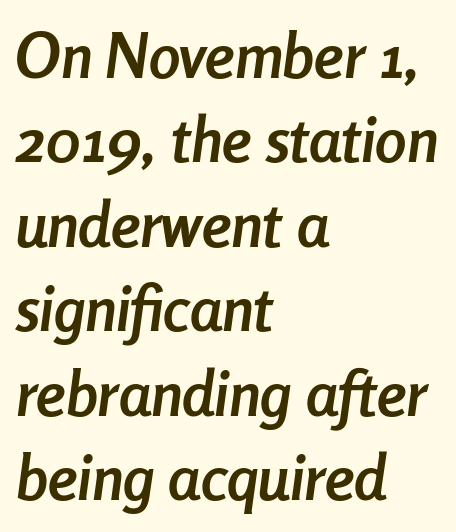
Q: Is the text bold? A: Yes.
Q: Is the text italic (slanted)? A: Yes, it leans right by about 8 degrees.
Q: Is the text underlined? A: No.
Q: How is the paragraph aligned? A: Left-aligned.
Q: Is the spacing between letters normal or unusually wide? A: Normal.
Q: Is the spacing between lines tight, normal or loose? A: Normal.
Q: Width (condensed, normal, or wide)? A: Condensed.
Q: Stroke contrast? A: Low.
Q: x-height? A: Medium.
Q: Monospaced? A: No.
